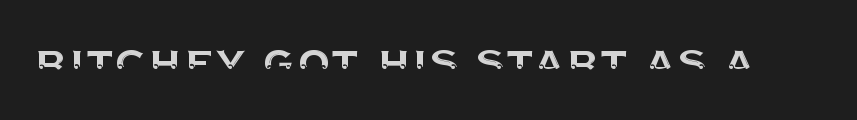
Q: Is the text italic (slanted)? A: No, it is upright.
Q: Is the typeface a serif or a sans-serif typeface? A: Sans-serif.
Q: Is the text underlined? A: No.
Q: Is the spacing between letters normal or unusually wide? A: Normal.
Q: Width (condensed, normal, or wide)? A: Normal.
Q: Stroke contrast? A: Medium.
Q: x-height? A: Large.
Q: Monospaced? A: No.
